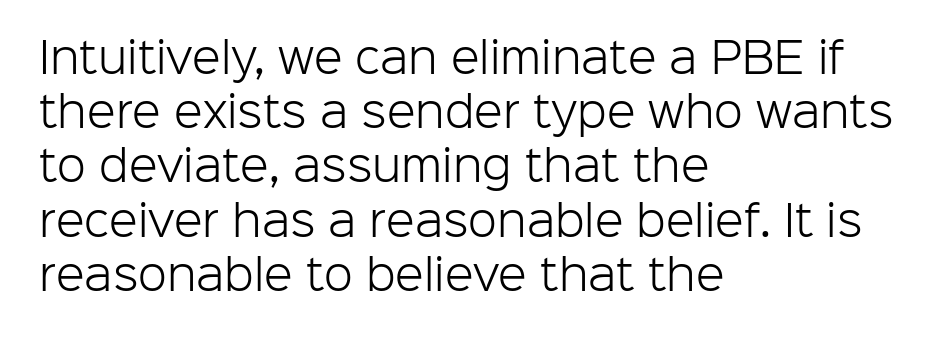
{"serif": "no", "italic": "no", "bold": "no", "weight": "light", "width": "normal", "stroke_contrast": "low", "x_height": "medium", "monospaced": "no", "underline": "no", "align": "left", "line_spacing": "normal", "line_spacing_ratio": 1.29, "letter_spacing": "normal", "letter_spacing_em": 0.0, "glyph_px": 42}
